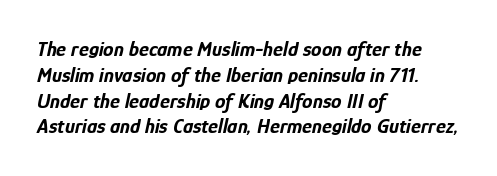
The image shows 21 px bold type, italic (leaning right); set left-aligned, line spacing 1.23x, normal letter spacing, not underlined.
